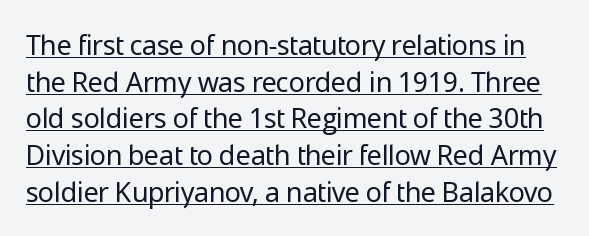
The image shows 27 px text type, upright; set normal line spacing (1.36x), normal letter spacing, underlined.
